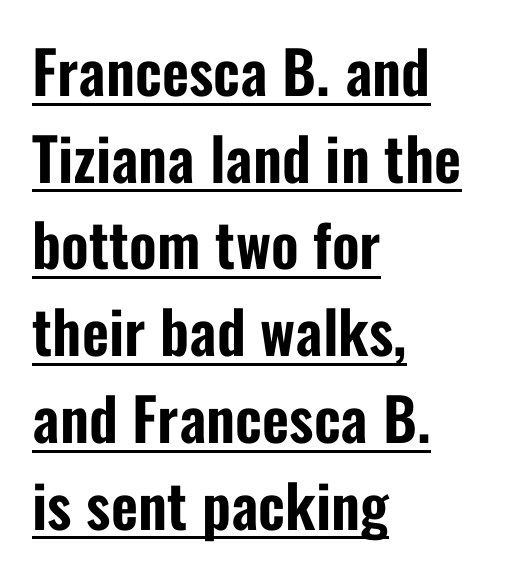
You can tell from the bare stems that sans-serif type was used. The rendered words wear a rule along their underside. Each line starts at the same left margin while the right side varies. Varying glyph widths throughout — classic text-font behaviour. Is there any slant? The stems are plumb.
